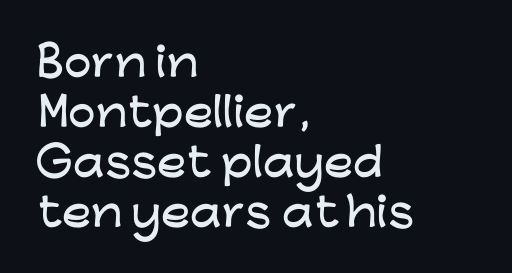
Does the type have serifs? No, each stem ends abruptly. The vertical gap from one line to the next is medium. The axis of the letterforms is exactly vertical. In terms of letterspacing, this is plain default setting. Looks like regular typesetting: each glyph gets only the width it needs.
